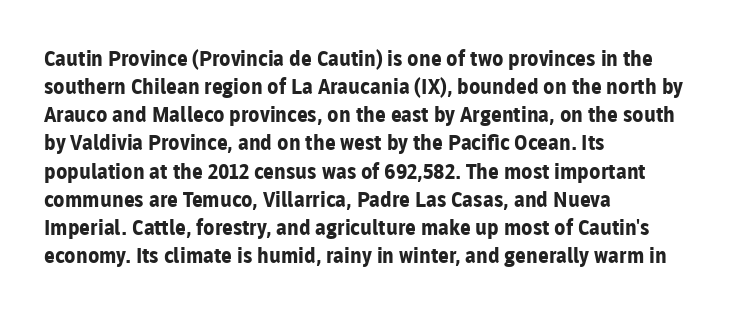
{"italic": "no", "bold": "yes", "underline": "no", "align": "left", "line_spacing": "normal", "line_spacing_ratio": 1.34, "letter_spacing": "normal", "letter_spacing_em": 0.0, "glyph_px": 21}
